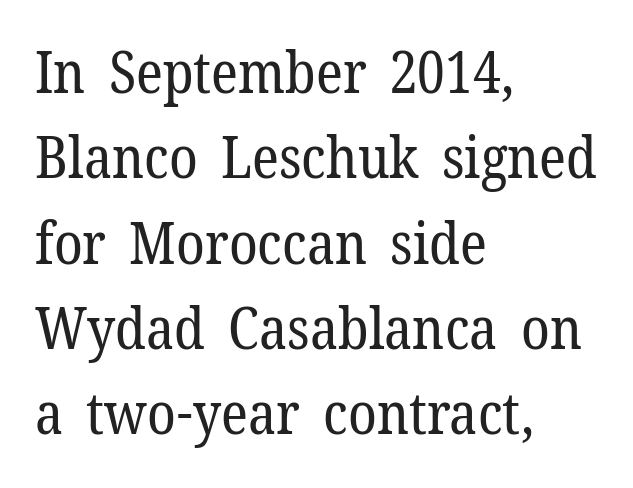
Q: Is the text bold? A: No.
Q: Is the text italic (slanted)? A: No, it is upright.
Q: Is the typeface a serif or a sans-serif typeface? A: Serif.
Q: Is the text underlined? A: No.
Q: How is the paragraph aligned? A: Left-aligned.
Q: Is the spacing between letters normal or unusually wide? A: Normal.
Q: Is the spacing between lines tight, normal or loose? A: Normal.
Q: Width (condensed, normal, or wide)? A: Normal.
Q: Stroke contrast? A: Low.
Q: x-height? A: Medium.
Q: Monospaced? A: No.
